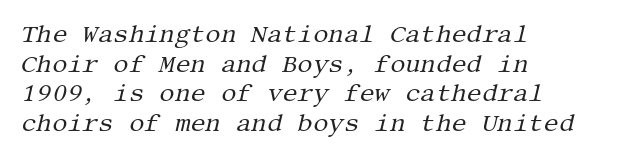
Q: Is the text bold? A: No.
Q: Is the text italic (slanted)? A: Yes, it leans right by about 13 degrees.
Q: Is the text underlined? A: No.
Q: How is the paragraph aligned? A: Left-aligned.
Q: Is the spacing between letters normal or unusually wide? A: Normal.
